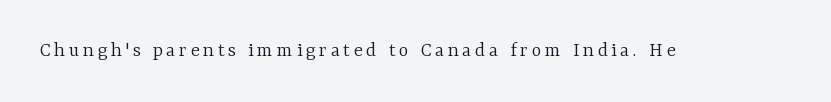
The image shows 21 px text type, upright; set not underlined.
